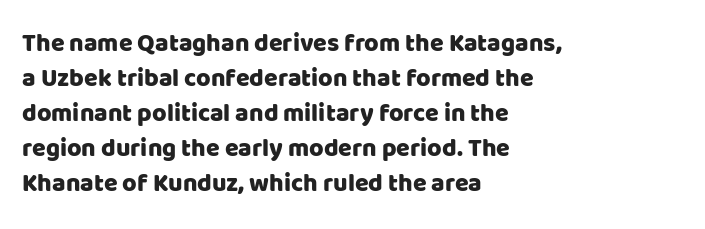
Q: Is the text italic (slanted)? A: No, it is upright.
Q: Is the text underlined? A: No.
Q: How is the paragraph aligned? A: Left-aligned.
Q: Is the spacing between letters normal or unusually wide? A: Normal.
Q: Is the spacing between lines tight, normal or loose? A: Normal.
